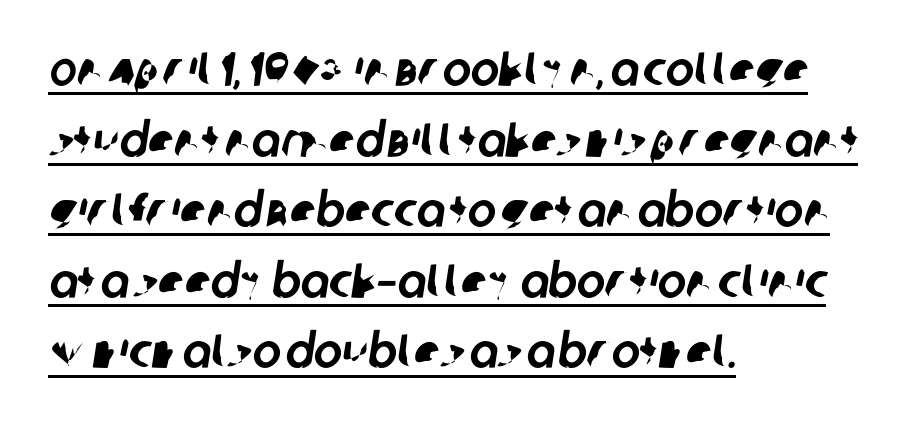
{"serif": "no", "width": "normal", "stroke_contrast": "low", "x_height": "large", "monospaced": "no", "underline": "yes", "align": "left", "line_spacing": "normal", "line_spacing_ratio": 1.47, "letter_spacing": "normal", "letter_spacing_em": 0.0, "glyph_px": 48}
